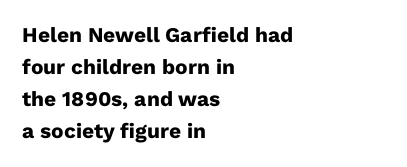
The image shows 21 px bold type, upright; set left-aligned, normal line spacing (1.53x), normal letter spacing, not underlined.
